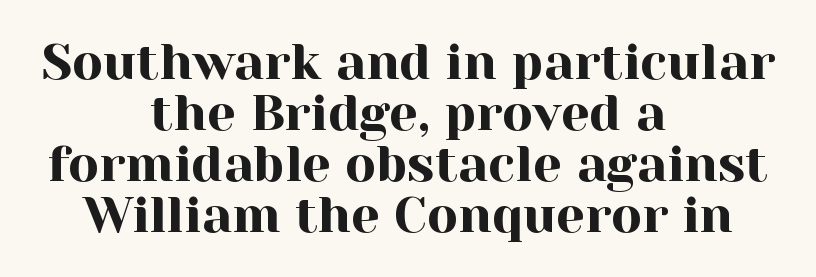
{"serif": "yes", "italic": "no", "width": "normal", "x_height": "medium", "monospaced": "no", "underline": "no", "align": "center", "line_spacing": "tight", "line_spacing_ratio": 1.0, "letter_spacing": "normal", "letter_spacing_em": 0.0, "glyph_px": 51}
